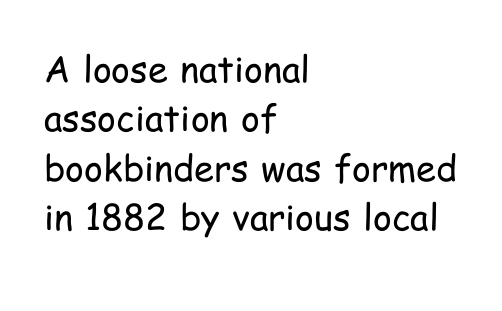
The glyphs in this specimen are sans serif. The gaps between neighbouring characters are ordinary and unremarkable. Ordinary non-slanted type is in use. All the whitespace from short lines collects on the right. Caption: face not bold, strokes unweighted. Successive baselines arrive at the customary interval.
